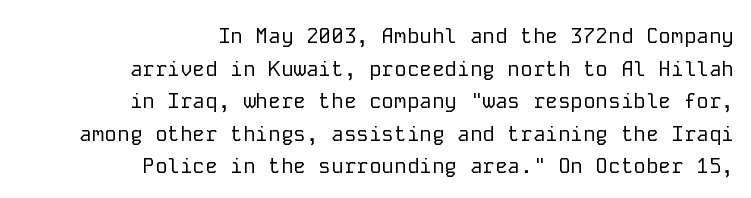
The image shows 21 px text type, upright; set right-aligned, normal line spacing (1.55x), normal letter spacing, not underlined.
